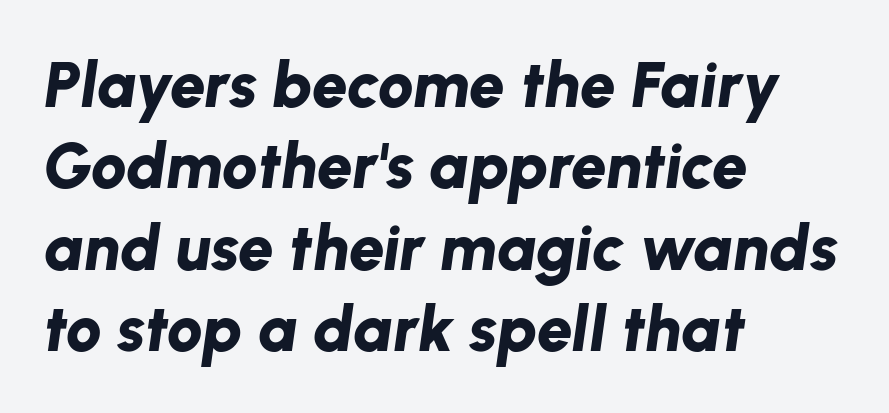
{"italic": "yes", "lean": "right", "slant_degrees": 8, "bold": "yes", "weight": "bold", "width": "normal", "stroke_contrast": "low", "x_height": "medium", "monospaced": "no", "underline": "no", "align": "left", "line_spacing": "normal", "line_spacing_ratio": 1.27, "letter_spacing": "normal", "letter_spacing_em": 0.0, "glyph_px": 64}
